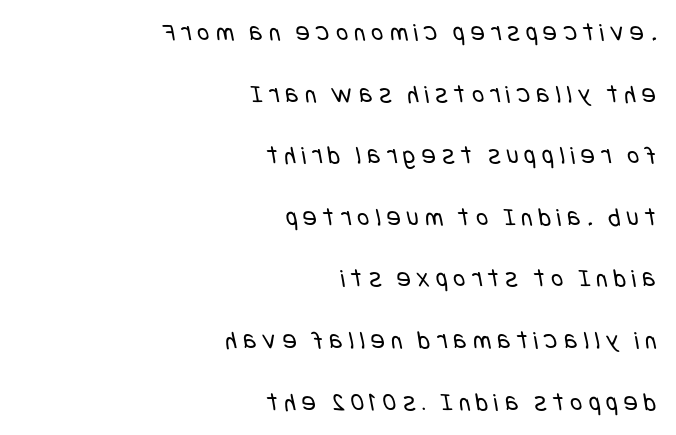
The image shows 26 px text type; set right-aligned, loose line spacing (2.37x), unusually wide letter spacing (+0.24 em), not underlined.
